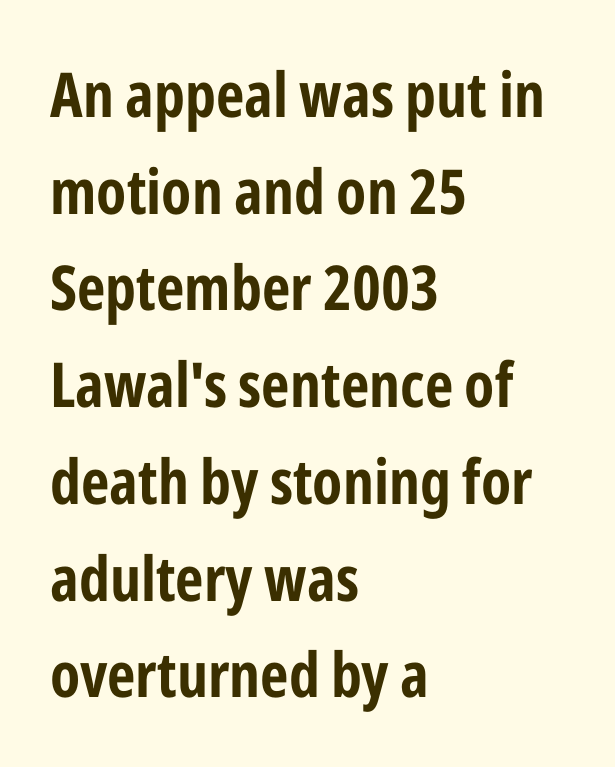
The image shows 62 px condensed sans-serif type, upright; set left-aligned, normal line spacing (1.56x), normal letter spacing, not underlined; low stroke contrast and a medium x-height.
